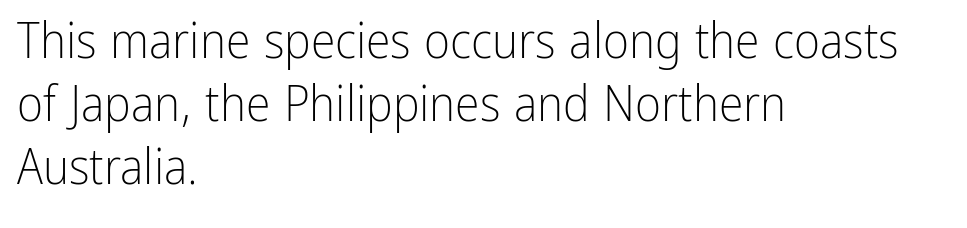
The image shows 50 px light, condensed sans-serif type, upright; set left-aligned, normal line spacing (1.26x), normal letter spacing, not underlined; low stroke contrast and a medium x-height.
